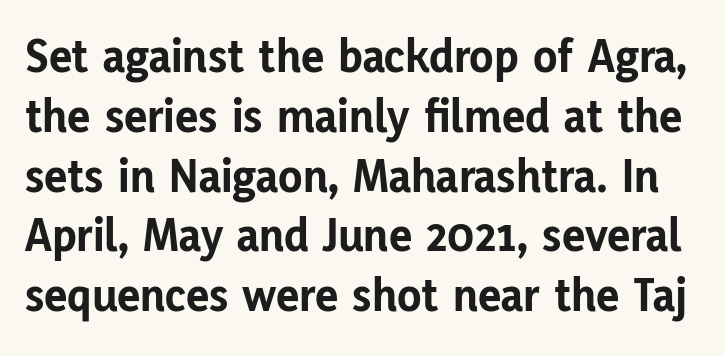
Q: Is the text bold? A: Yes.
Q: Is the text italic (slanted)? A: No, it is upright.
Q: Is the typeface a serif or a sans-serif typeface? A: Sans-serif.
Q: Is the text underlined? A: No.
Q: Is the spacing between letters normal or unusually wide? A: Normal.
Q: Width (condensed, normal, or wide)? A: Normal.
Q: Stroke contrast? A: Low.
Q: x-height? A: Medium.
Q: Monospaced? A: No.
